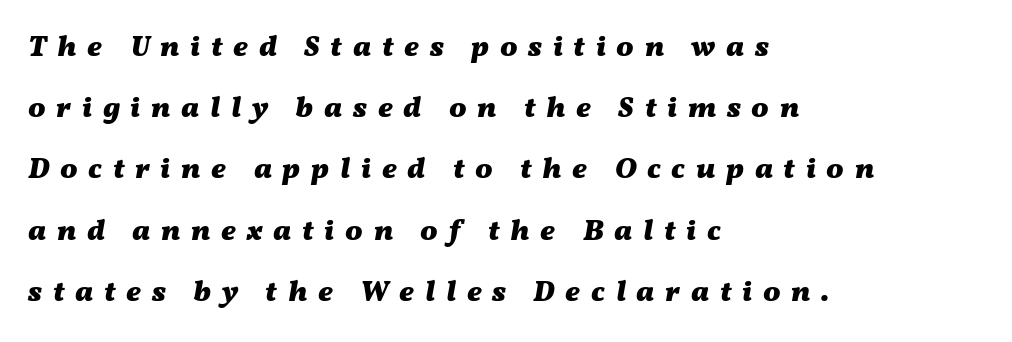
Proportional: the letters do not fall into vertical columns. Substantial extra tracking has been applied to these lines. Each row of text sits above clean, open space. Every letter is thick-stroked: bold, no question.
